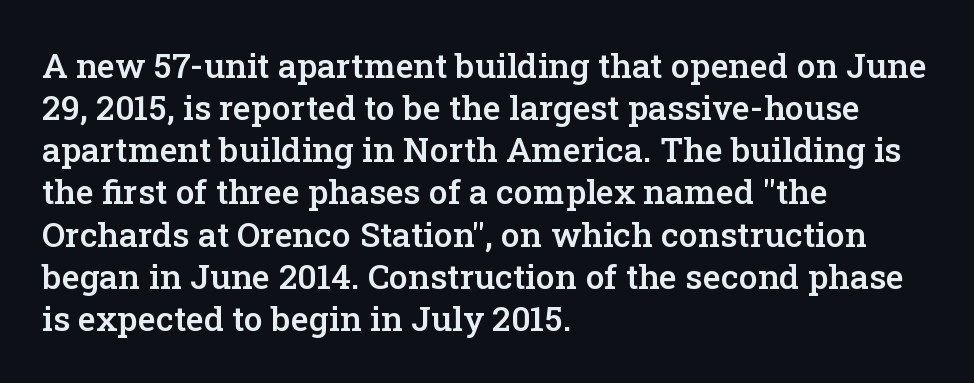
Q: Is the text bold? A: Semi-bold.
Q: Is the text italic (slanted)? A: No, it is upright.
Q: Is the typeface a serif or a sans-serif typeface? A: Serif.
Q: Is the text underlined? A: No.
Q: How is the paragraph aligned? A: Left-aligned.
Q: Is the spacing between letters normal or unusually wide? A: Normal.
Q: Width (condensed, normal, or wide)? A: Normal.
Q: Stroke contrast? A: Low.
Q: x-height? A: Medium.
Q: Monospaced? A: No.
